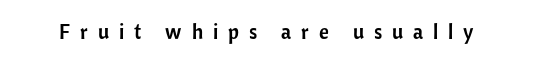
Q: Is the text italic (slanted)? A: No, it is upright.
Q: Is the text underlined? A: No.
Q: Is the spacing between letters normal or unusually wide? A: Unusually wide.
